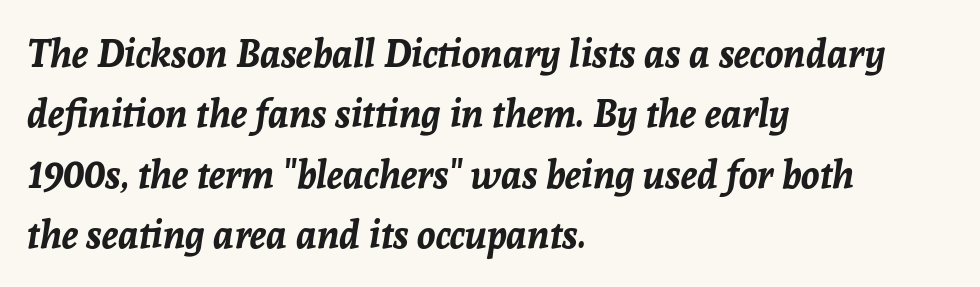
The image shows 38 px bold type, italic (leaning right); set left-aligned, normal line spacing (1.59x), normal letter spacing, not underlined; low stroke contrast and a medium x-height.
